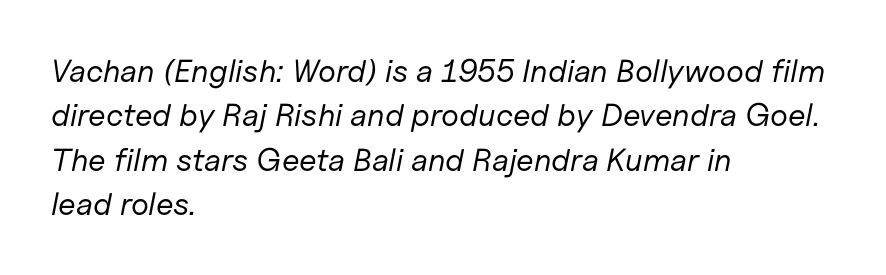
{"italic": "yes", "lean": "right", "slant_degrees": 11, "bold": "no", "weight": "regular", "width": "normal", "stroke_contrast": "low", "x_height": "medium", "monospaced": "no", "underline": "no", "align": "left", "line_spacing": "normal", "line_spacing_ratio": 1.39, "letter_spacing": "normal", "letter_spacing_em": 0.0, "glyph_px": 32}
